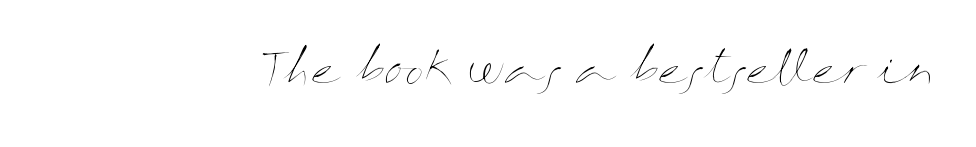
Q: Is the text bold? A: No.
Q: Is the text italic (slanted)? A: Yes.
Q: Is the text underlined? A: No.
Q: Is the spacing between letters normal or unusually wide? A: Normal.
Q: Width (condensed, normal, or wide)? A: Wide.
Q: Stroke contrast? A: Medium.
Q: x-height? A: Medium.
Q: Monospaced? A: No.
